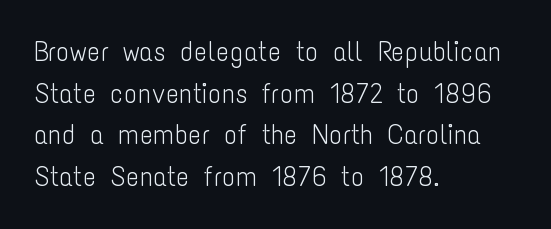
{"serif": "no", "italic": "no", "bold": "no", "weight": "light", "width": "condensed", "stroke_contrast": "low", "x_height": "medium", "monospaced": "no", "underline": "no", "align": "left", "line_spacing": "normal", "line_spacing_ratio": 1.49, "letter_spacing": "normal", "letter_spacing_em": 0.0, "glyph_px": 28}
